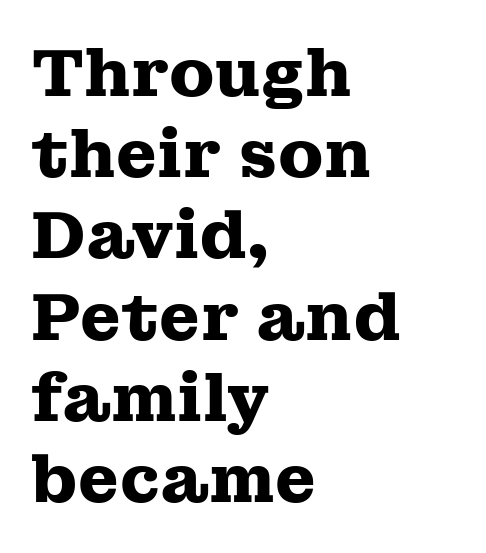
{"serif": "yes", "italic": "no", "bold": "yes", "weight": "heavy", "width": "wide", "stroke_contrast": "medium", "x_height": "medium", "monospaced": "no", "underline": "no", "align": "left", "line_spacing_ratio": 1.23, "letter_spacing": "normal", "letter_spacing_em": 0.0, "glyph_px": 66}
